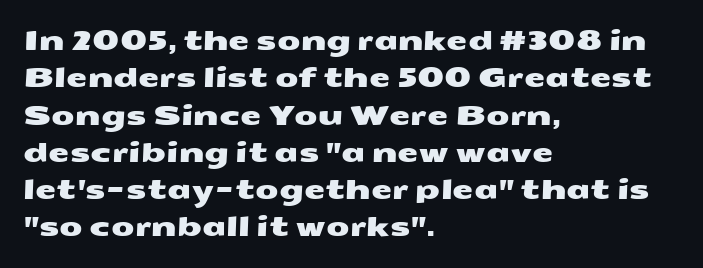
{"underline": "no", "align": "left", "line_spacing": "normal", "line_spacing_ratio": 1.38, "letter_spacing": "normal", "letter_spacing_em": 0.0, "glyph_px": 27}
